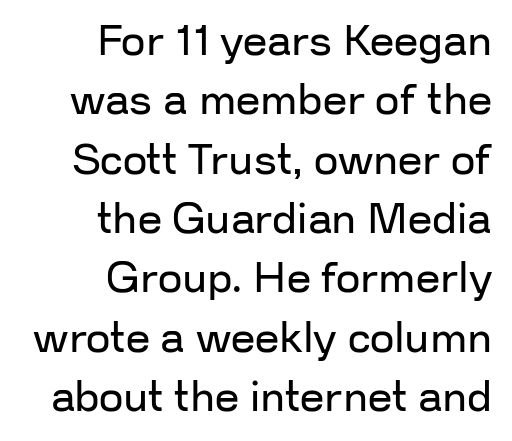
How would I describe the line gaps? Plain and ordinary. Posture: vertical. Serif or sans? Sans — the stroke terminals are bare. Varying glyph widths throughout — classic text-font behaviour.
